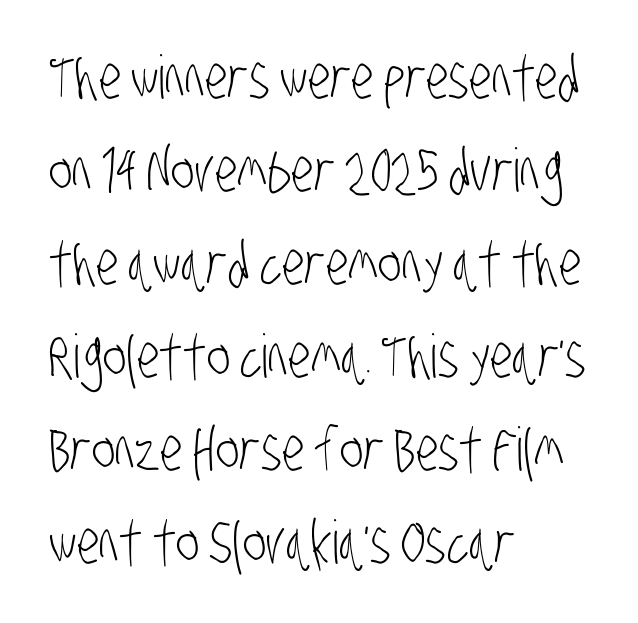
Proportional: the letters do not fall into vertical columns. Is this a heavy cut? Hardly; it is regular or lighter. The lines in this sample share a left origin and differ only in where they stop. Horizontal bands of white between lines are of average thickness. Stroke terminals: plain, sans-serif. The type is set solid horizontally, with unmodified tracking.
